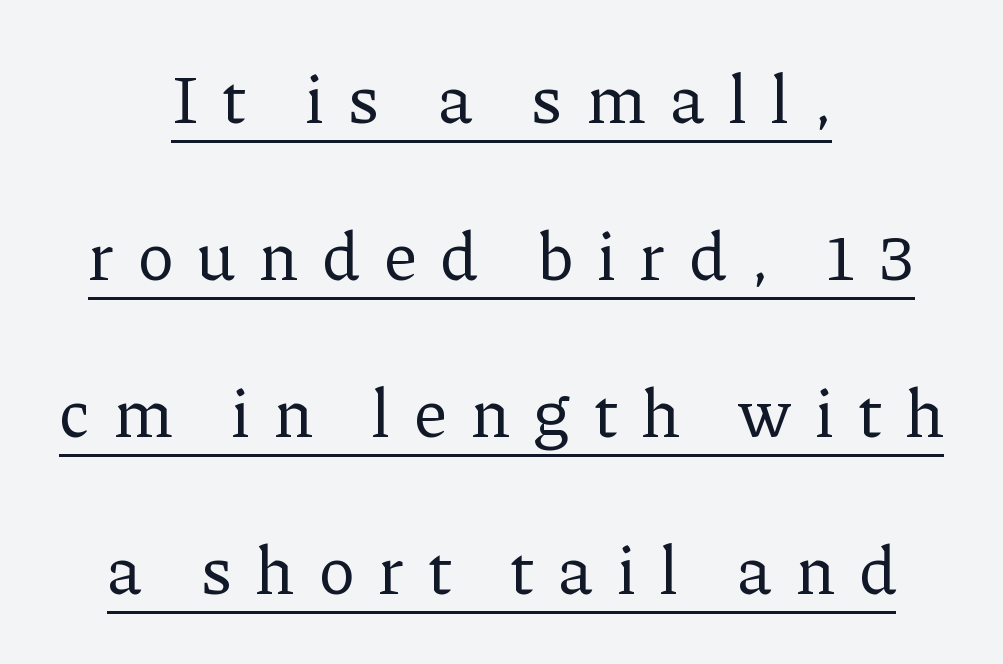
The image shows 68 px regular-weight serif type, upright; set centered, loose line spacing (2.31x), unusually wide letter spacing (+0.36 em), underlined; low stroke contrast and a medium x-height.
